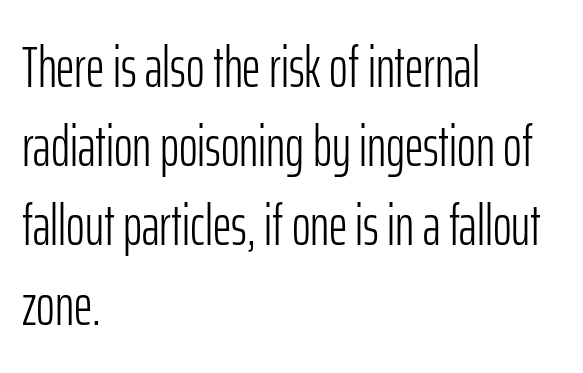
Here the designer chose a conventional face with non-uniform glyph widths. The type family on display is of the sans-serif kind. The characters are drawn with everyday or finer stroke widths. What stands out about the letter spacing? Nothing — it is the standard amount. In terms of leading, this rendering sits right in the middle. Characters remain perfectly vertical along every line.
